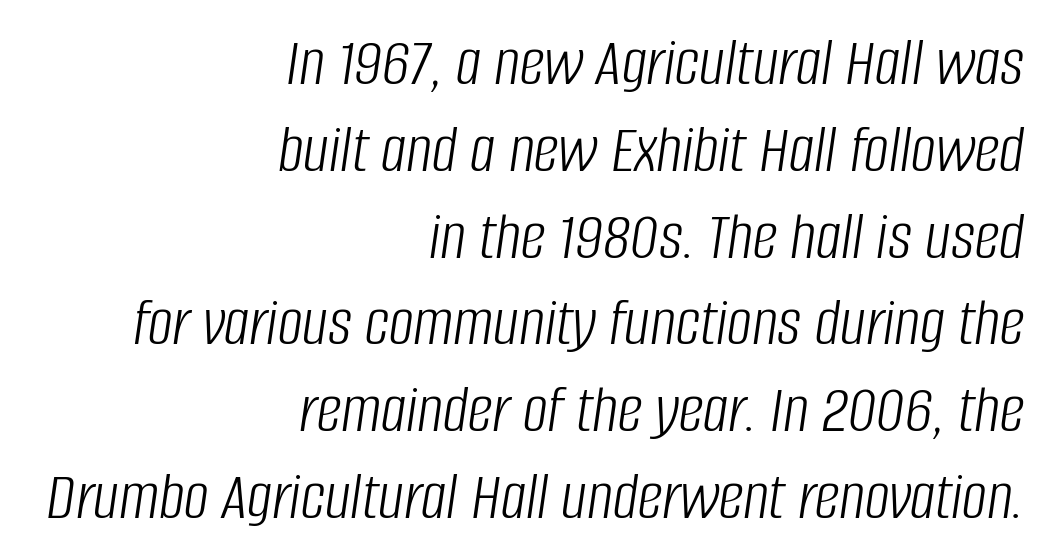
{"italic": "yes", "lean": "right", "slant_degrees": 8, "bold": "no", "weight": "light", "width": "condensed", "stroke_contrast": "low", "x_height": "large", "monospaced": "no", "underline": "no", "align": "right", "line_spacing_ratio": 1.24, "letter_spacing": "normal", "letter_spacing_em": 0.0, "glyph_px": 70}
